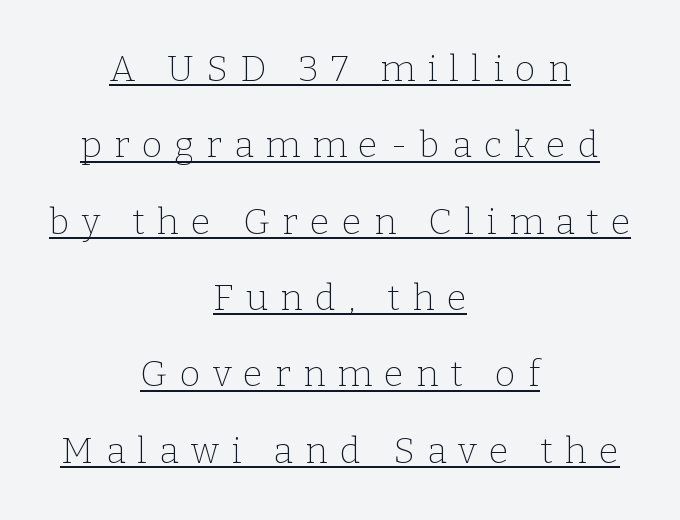
{"serif": "yes", "italic": "no", "bold": "no", "weight": "thin", "width": "normal", "stroke_contrast": "low", "x_height": "medium", "monospaced": "no", "underline": "yes", "align": "center", "line_spacing": "loose", "line_spacing_ratio": 2.12, "letter_spacing": "wide", "letter_spacing_em": 0.34, "glyph_px": 36}
